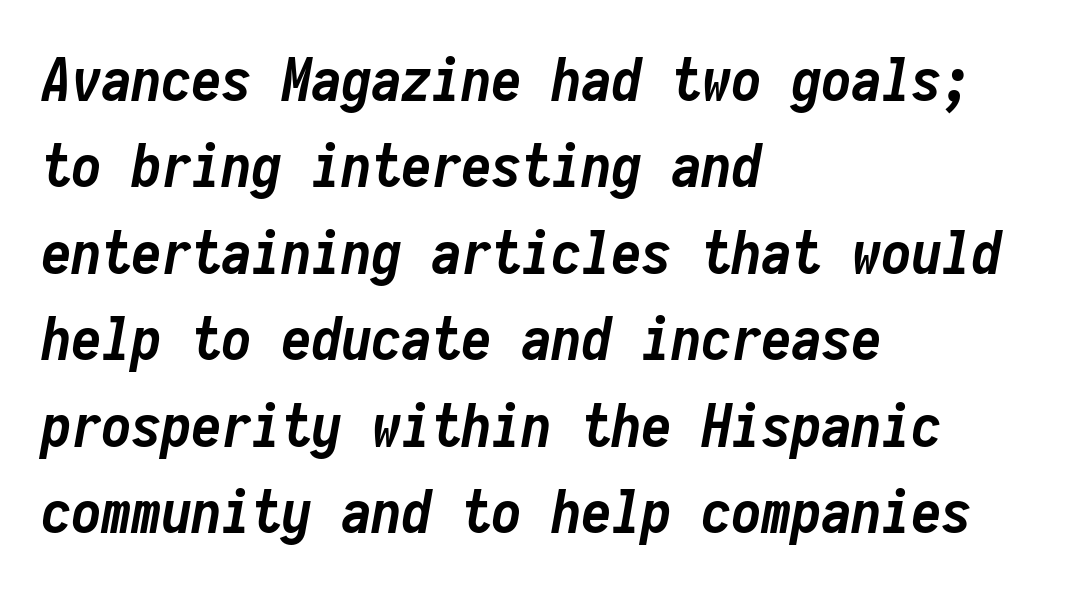
Q: Is the text bold? A: Yes.
Q: Is the text italic (slanted)? A: Yes, it leans right by about 10 degrees.
Q: Is the text underlined? A: No.
Q: How is the paragraph aligned? A: Left-aligned.
Q: Is the spacing between letters normal or unusually wide? A: Normal.
Q: Is the spacing between lines tight, normal or loose? A: Normal.
Q: Width (condensed, normal, or wide)? A: Condensed.
Q: Stroke contrast? A: Low.
Q: x-height? A: Medium.
Q: Monospaced? A: Yes.
